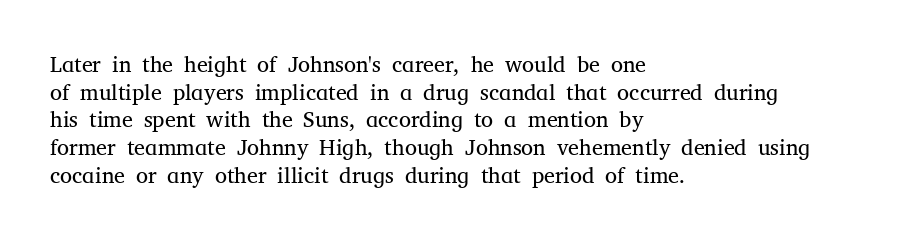
Q: Is the text bold? A: No.
Q: Is the text italic (slanted)? A: No, it is upright.
Q: Is the text underlined? A: No.
Q: How is the paragraph aligned? A: Left-aligned.
Q: Is the spacing between letters normal or unusually wide? A: Normal.
Q: Is the spacing between lines tight, normal or loose? A: Normal.
